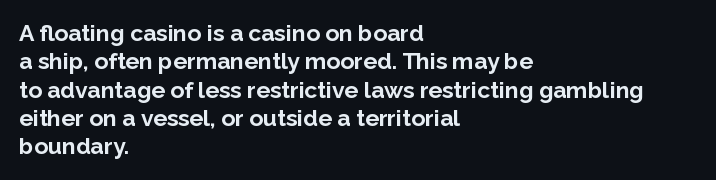
Q: Is the text bold? A: Yes.
Q: Is the text italic (slanted)? A: No, it is upright.
Q: Is the text underlined? A: No.
Q: How is the paragraph aligned? A: Left-aligned.
Q: Is the spacing between letters normal or unusually wide? A: Normal.
